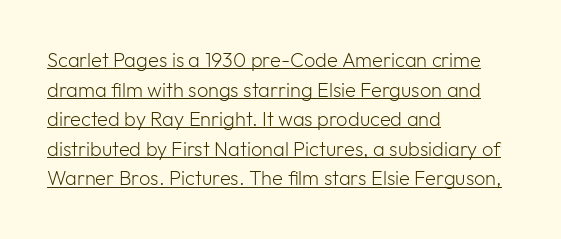
Q: Is the text bold? A: No.
Q: Is the text italic (slanted)? A: No, it is upright.
Q: Is the text underlined? A: Yes.
Q: How is the paragraph aligned? A: Left-aligned.
Q: Is the spacing between letters normal or unusually wide? A: Normal.
Q: Is the spacing between lines tight, normal or loose? A: Normal.
